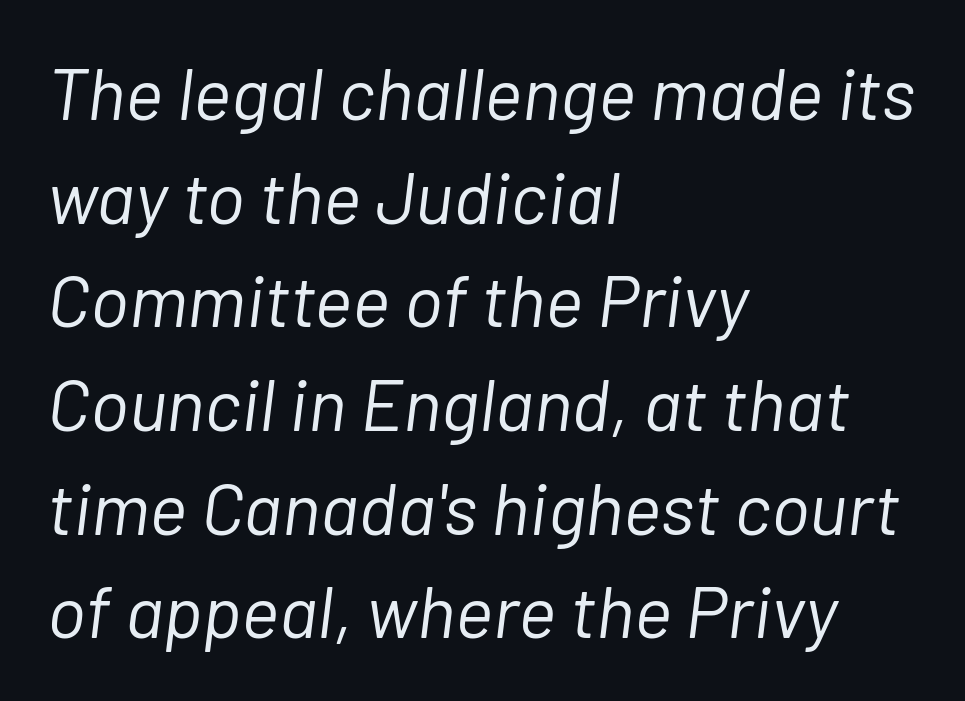
Anything drawn beneath the words? Only blank space. Ink coverage per letter is moderate at most. Slanted lettering throughout. These lines sit exactly where default settings would place them.
